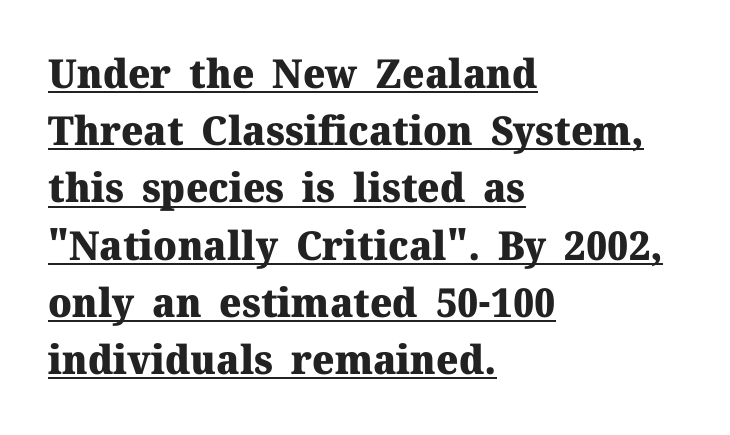
{"serif": "yes", "italic": "no", "bold": "yes", "weight": "heavy", "width": "normal", "stroke_contrast": "medium", "x_height": "medium", "monospaced": "no", "underline": "yes", "align": "left", "line_spacing": "normal", "line_spacing_ratio": 1.43, "letter_spacing": "normal", "letter_spacing_em": 0.0, "glyph_px": 40}
